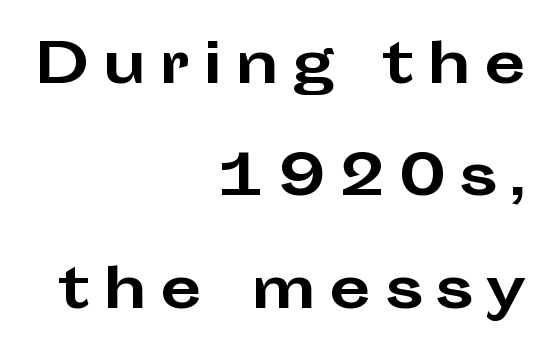
The image shows 54 px bold, wide sans-serif type, upright; set right-aligned, loose line spacing (2.08x), unusually wide letter spacing (+0.24 em), not underlined; low stroke contrast and a medium x-height.
